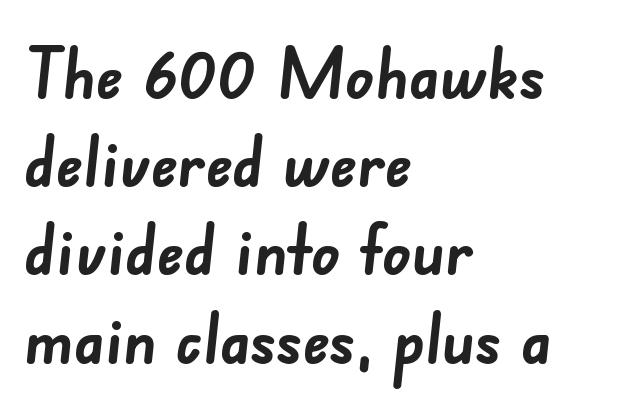
Q: Is the text bold? A: Yes.
Q: Is the typeface a serif or a sans-serif typeface? A: Sans-serif.
Q: Is the text underlined? A: No.
Q: How is the paragraph aligned? A: Left-aligned.
Q: Is the spacing between letters normal or unusually wide? A: Normal.
Q: Is the spacing between lines tight, normal or loose? A: Normal.
Q: Width (condensed, normal, or wide)? A: Normal.
Q: Stroke contrast? A: Low.
Q: x-height? A: Small.
Q: Monospaced? A: No.
